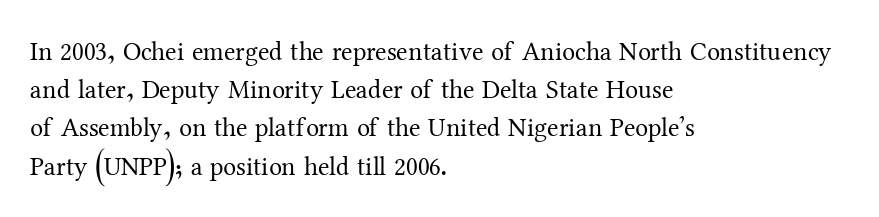
The image shows 26 px text type, upright; set left-aligned, normal line spacing (1.47x), normal letter spacing, not underlined.
